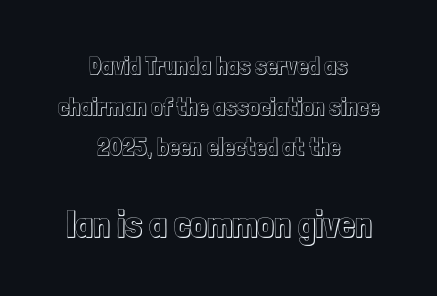
Normally led — the rows are evenly, conventionally spaced. Leftover space on each line is divided equally before and after the words. Look at the tracking — it's just the regular setting, nothing added. The rendering uses natural spacing where letterforms have individual widths. Honestly, there is no underline to notice here at all. Here the second block reads like a headline and the first like body copy.
